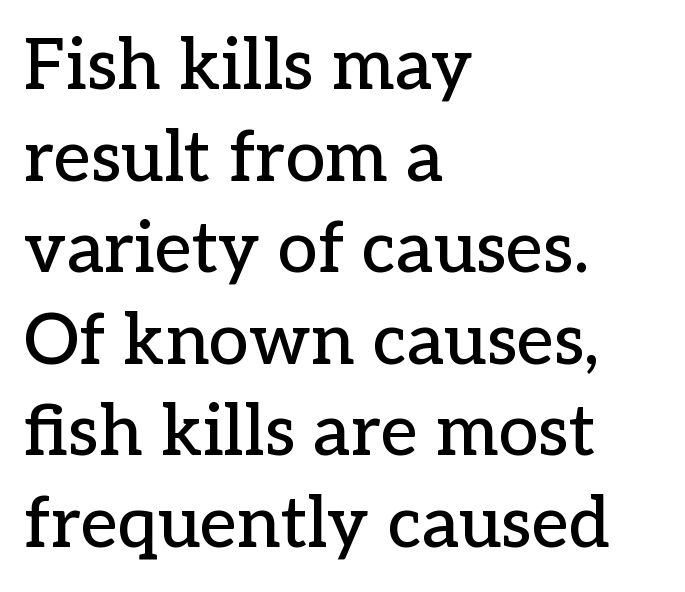
The image shows 71 px serif type, upright; set left-aligned, normal line spacing (1.29x), normal letter spacing, not underlined; low stroke contrast and a medium x-height.
